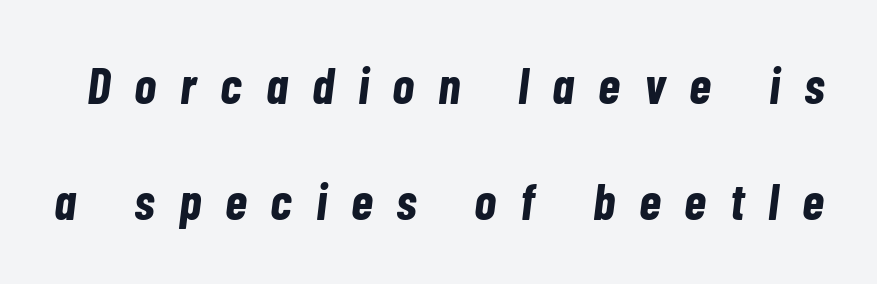
Q: Is the text bold? A: Yes.
Q: Is the text italic (slanted)? A: Yes, it leans right by about 7 degrees.
Q: Is the text underlined? A: No.
Q: Is the spacing between letters normal or unusually wide? A: Unusually wide.
Q: Is the spacing between lines tight, normal or loose? A: Loose.
Q: Width (condensed, normal, or wide)? A: Condensed.
Q: Stroke contrast? A: Low.
Q: x-height? A: Medium.
Q: Monospaced? A: No.
